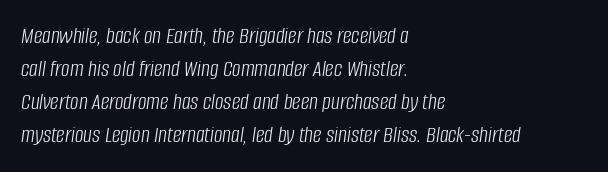
The image shows 24 px text type, italic (leaning right); set left-aligned, normal line spacing (1.38x), normal letter spacing, not underlined.
